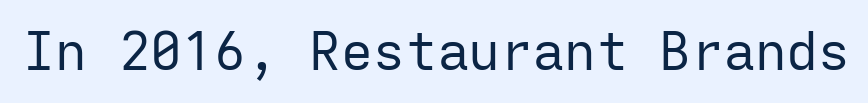
Q: Is the text bold? A: No.
Q: Is the text italic (slanted)? A: No, it is upright.
Q: Is the typeface a serif or a sans-serif typeface? A: Sans-serif.
Q: Is the text underlined? A: No.
Q: Is the spacing between letters normal or unusually wide? A: Normal.
Q: Width (condensed, normal, or wide)? A: Normal.
Q: Stroke contrast? A: Low.
Q: x-height? A: Medium.
Q: Monospaced? A: Yes.
